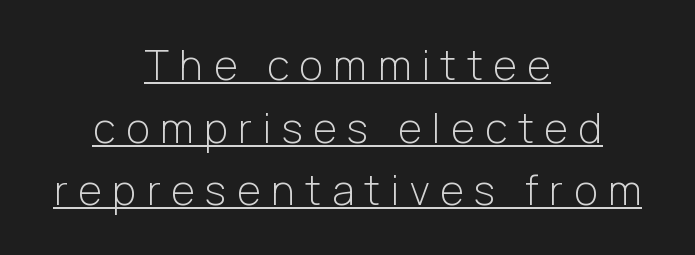
Centered paragraph, ragged on both sides. Italic? Not at all — the glyphs are vertical. The rows are spaced the way most documents space them. The letterforms sit at book weight or below.
